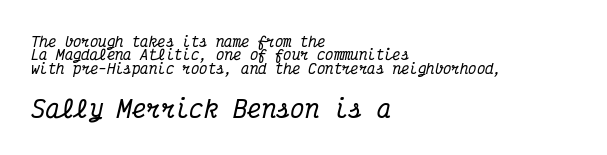
The image shows 24 px text type, italic (leaning right); set left-aligned, tight line spacing (0.96x), normal letter spacing, not underlined; the second (bottom) block is 1.71x larger.
